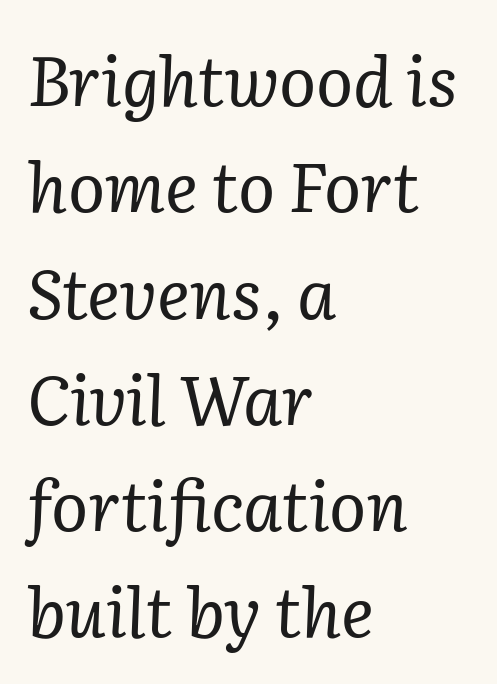
Q: Is the text bold? A: No.
Q: Is the text italic (slanted)? A: Yes, it leans right by about 2 degrees.
Q: Is the typeface a serif or a sans-serif typeface? A: Serif.
Q: Is the text underlined? A: No.
Q: How is the paragraph aligned? A: Left-aligned.
Q: Is the spacing between letters normal or unusually wide? A: Normal.
Q: Is the spacing between lines tight, normal or loose? A: Normal.
Q: Width (condensed, normal, or wide)? A: Normal.
Q: Stroke contrast? A: Low.
Q: x-height? A: Medium.
Q: Monospaced? A: No.
